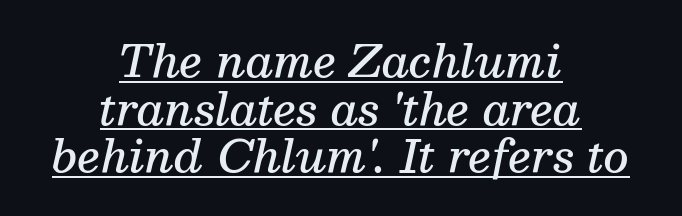
{"serif": "yes", "italic": "yes", "lean": "right", "slant_degrees": 13, "bold": "semi", "weight": "semibold", "width": "normal", "stroke_contrast": "medium", "x_height": "medium", "monospaced": "no", "underline": "yes", "align": "center", "line_spacing": "tight", "line_spacing_ratio": 1.08, "letter_spacing": "normal", "letter_spacing_em": 0.0, "glyph_px": 44}
